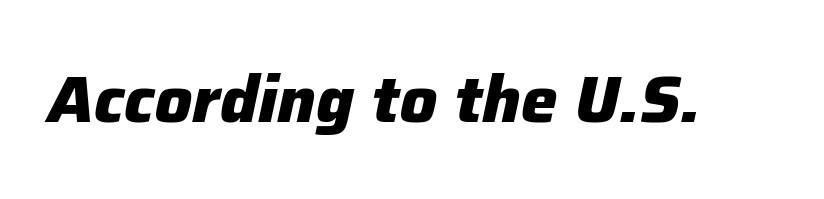
This is oblique type, the kind used for emphasis or titles. The type is set solid horizontally, with unmodified tracking. Is this a fixed-width face? No — the glyphs have proportional, varying widths. Underlining? Definitely not there. Look at the stroke-to-counter ratio: heavy, a bold.
